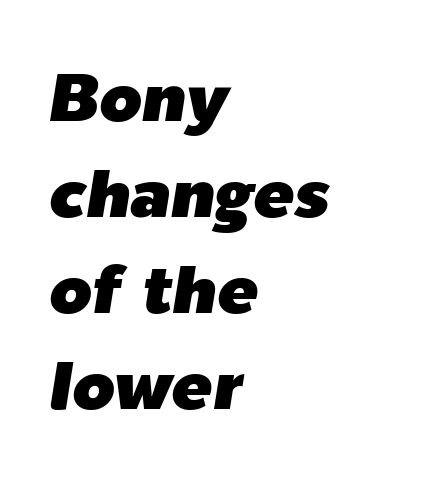
The image shows 68 px text type, italic (leaning right); set left-aligned, normal line spacing (1.41x), normal letter spacing, not underlined; low stroke contrast and a medium x-height.
